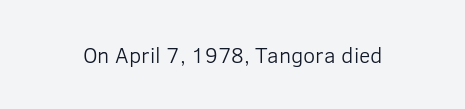
Q: Is the text bold? A: No.
Q: Is the text italic (slanted)? A: No, it is upright.
Q: Is the text underlined? A: No.
Q: Is the spacing between letters normal or unusually wide? A: Normal.
